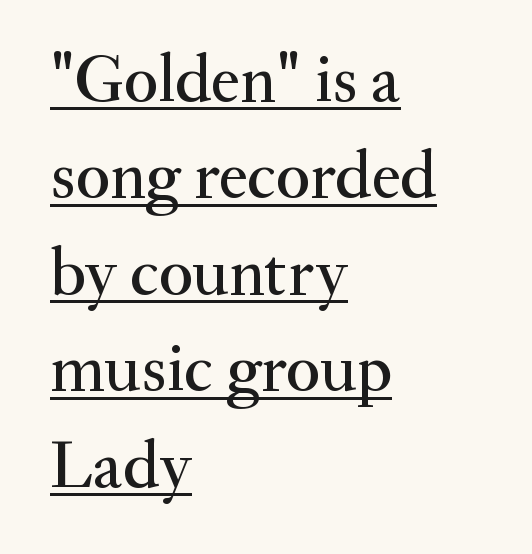
The image shows 67 px serif type, upright; set left-aligned, normal line spacing (1.44x), normal letter spacing, underlined; medium stroke contrast and a small x-height.
